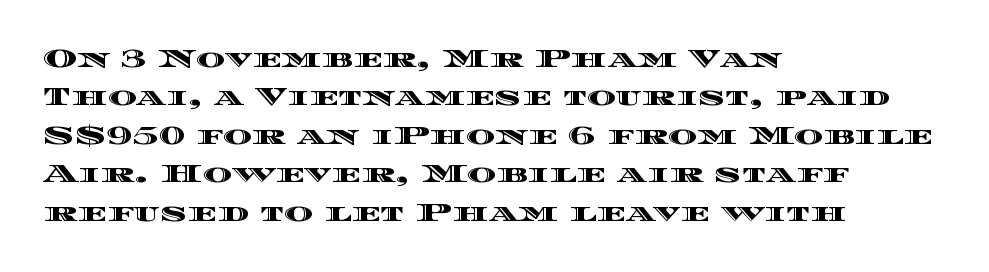
Q: Is the text italic (slanted)? A: No, it is upright.
Q: Is the text underlined? A: No.
Q: How is the paragraph aligned? A: Left-aligned.
Q: Is the spacing between letters normal or unusually wide? A: Normal.
Q: Is the spacing between lines tight, normal or loose? A: Normal.
